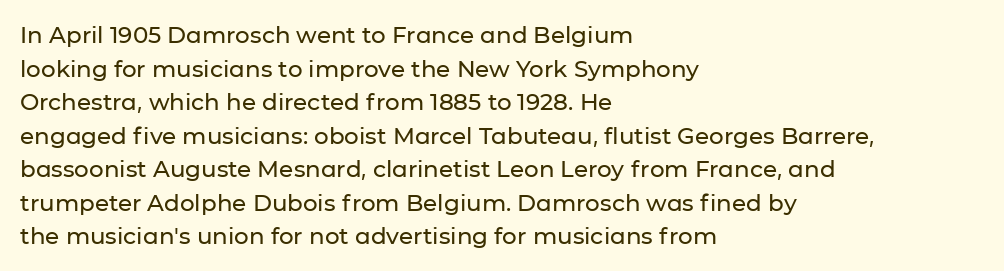
{"italic": "no", "underline": "no", "align": "left", "line_spacing": "normal", "line_spacing_ratio": 1.46, "letter_spacing": "normal", "letter_spacing_em": 0.0, "glyph_px": 23}
